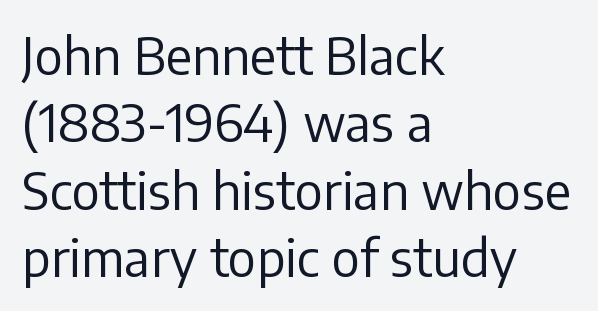
The weight tops out at a normal text grade. Normally led — the rows are evenly, conventionally spaced. If you drew a line through each stem, it would be perfectly vertical. Is this a fixed-width face? No — the glyphs have proportional, varying widths. Note: no serifs on the glyphs.
